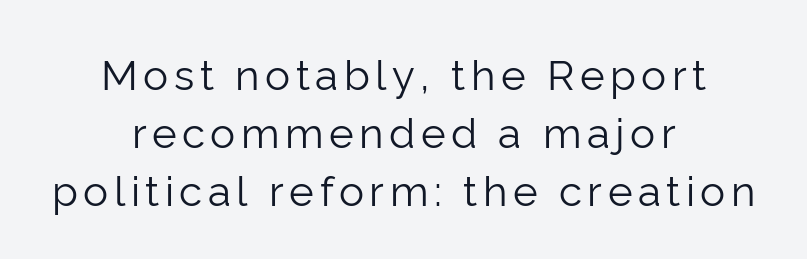
The image shows 42 px light sans-serif type, upright; set centered, normal line spacing (1.38x), not underlined; low stroke contrast and a medium x-height.
